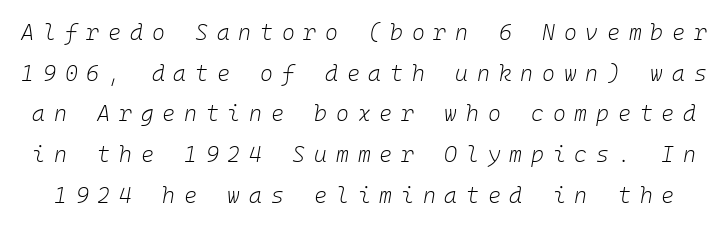
{"italic": "yes", "lean": "right", "slant_degrees": 10, "bold": "no", "underline": "no", "line_spacing_ratio": 1.85, "letter_spacing": "wide", "letter_spacing_em": 0.4, "glyph_px": 22}
